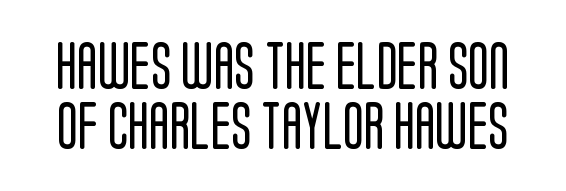
The image shows 48 px regular-weight, condensed sans-serif type, upright; set normal line spacing (1.25x), normal letter spacing, not underlined; low stroke contrast and a large x-height.
